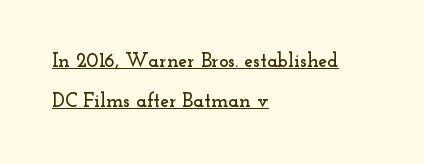
The image shows 20 px text type, upright; set left-aligned, loose line spacing (1.99x), normal letter spacing, underlined.
